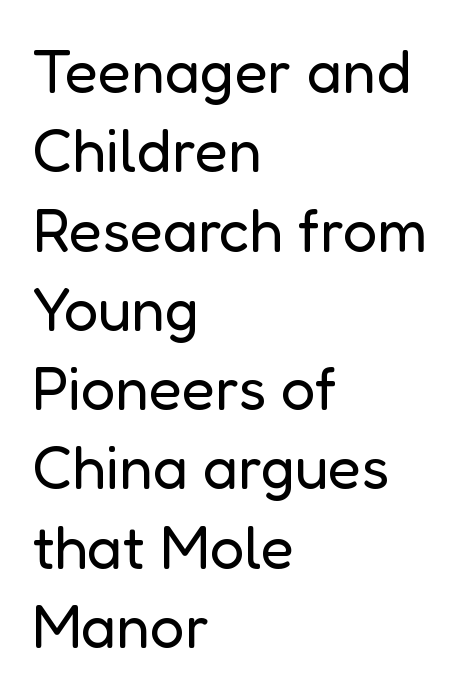
Q: Is the text bold? A: No.
Q: Is the text italic (slanted)? A: No, it is upright.
Q: Is the typeface a serif or a sans-serif typeface? A: Sans-serif.
Q: Is the text underlined? A: No.
Q: How is the paragraph aligned? A: Left-aligned.
Q: Is the spacing between letters normal or unusually wide? A: Normal.
Q: Is the spacing between lines tight, normal or loose? A: Normal.
Q: Width (condensed, normal, or wide)? A: Normal.
Q: Stroke contrast? A: Low.
Q: x-height? A: Medium.
Q: Monospaced? A: No.
